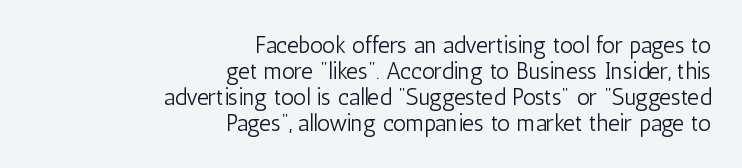
The image shows 23 px text type, upright; set right-aligned, tight line spacing (1.13x), normal letter spacing, not underlined.
